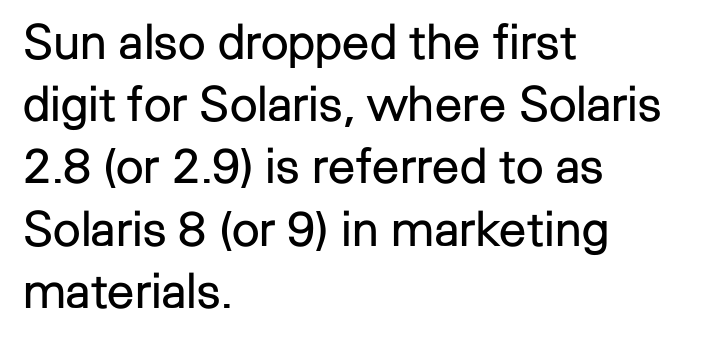
You can tell it's not italic because the verticals are truly vertical. The passage shown is typeset with a sans-serif family. You could call the tracking neutral — neither tight nor loose. These lines sit exactly where default settings would place them. Unbolded letterforms with no extra heft.
